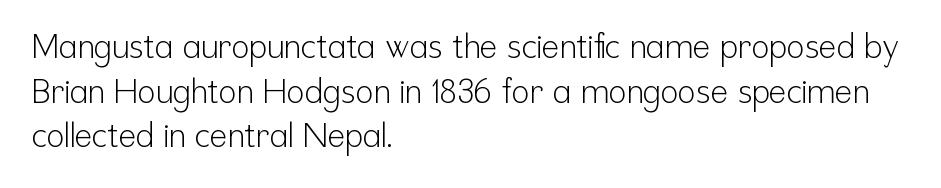
The image shows 33 px light, condensed sans-serif type, upright; set left-aligned, normal line spacing (1.35x), normal letter spacing, not underlined; low stroke contrast and a medium x-height.
